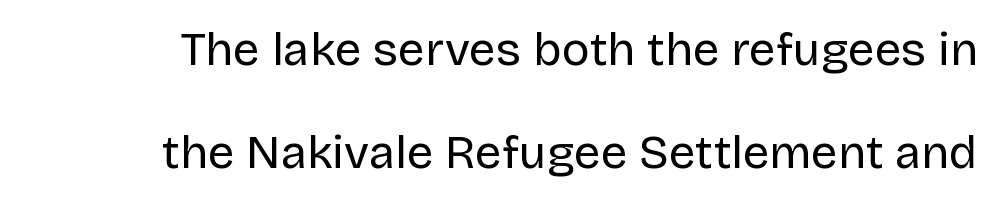
This sample trades compactness for vertical openness between lines. A roman cut, with each character standing at attention. Does extra space separate the letters? No, they use regular spacing. The passage shown is typed in a proportional face where columns would drift.
